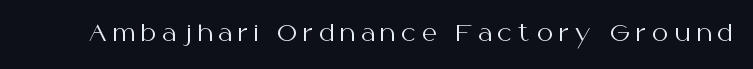
The image shows 23 px text type, upright; set unusually wide letter spacing (+0.26 em), not underlined.
